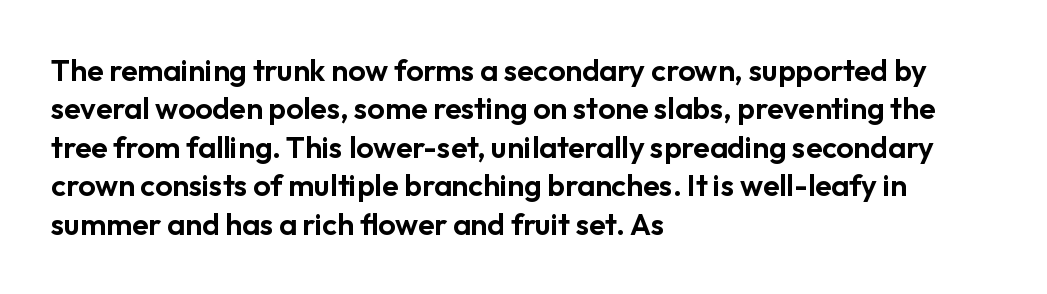
{"serif": "no", "italic": "no", "width": "normal", "stroke_contrast": "low", "x_height": "medium", "monospaced": "no", "underline": "no", "align": "left", "line_spacing": "normal", "line_spacing_ratio": 1.28, "letter_spacing": "normal", "letter_spacing_em": 0.0, "glyph_px": 30}
